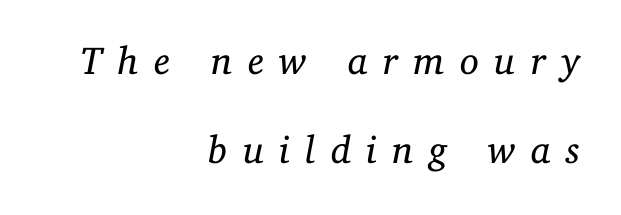
The gaps between neighbouring characters are conspicuously large. Descenders hang freely into open space. Yep, those are serifs on the letters. Baseline-to-baseline distance is far greater than the letter height. The weight would be labelled regular, book, light, or lighter still.
